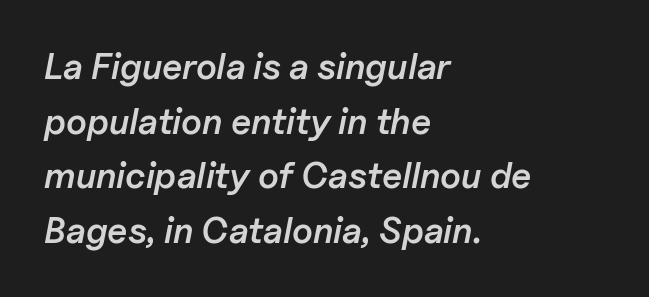
The image shows 36 px semibold type, italic (leaning right); set left-aligned, normal line spacing (1.52x), normal letter spacing, not underlined; low stroke contrast and a medium x-height.
